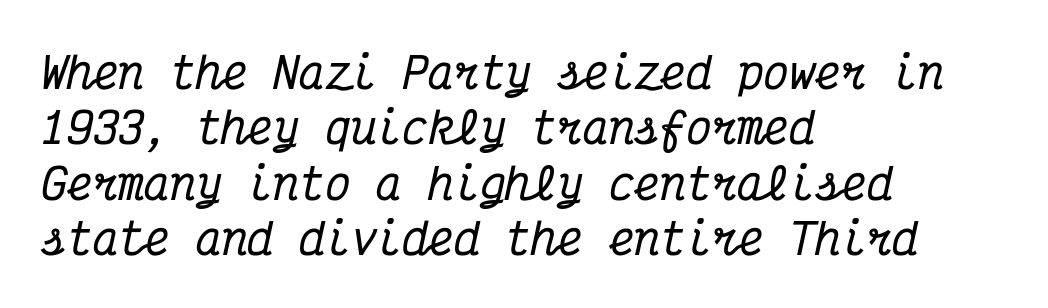
Q: Is the text italic (slanted)? A: Yes, it leans right by about 12 degrees.
Q: Is the typeface a serif or a sans-serif typeface? A: Serif.
Q: Is the text underlined? A: No.
Q: How is the paragraph aligned? A: Left-aligned.
Q: Is the spacing between letters normal or unusually wide? A: Normal.
Q: Is the spacing between lines tight, normal or loose? A: Normal.
Q: Width (condensed, normal, or wide)? A: Condensed.
Q: Stroke contrast? A: Medium.
Q: x-height? A: Medium.
Q: Monospaced? A: Yes.
